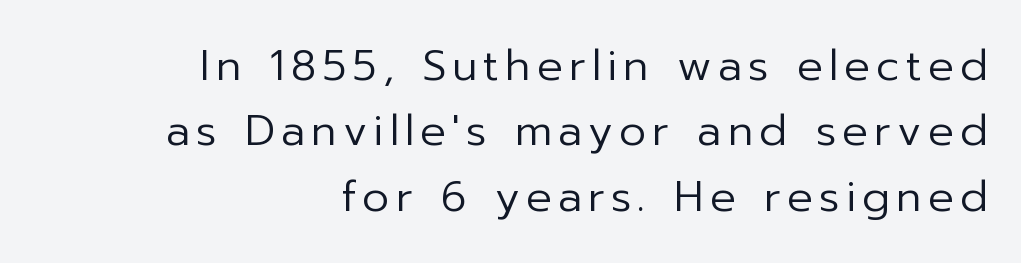
The image shows 43 px regular-weight sans-serif type, upright; set right-aligned, normal line spacing (1.52x), not underlined; low stroke contrast and a medium x-height.
